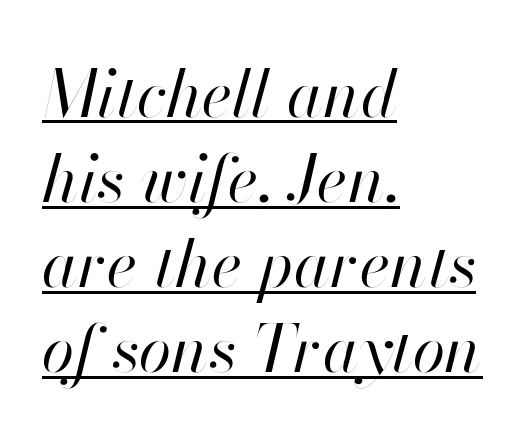
Q: Is the text bold? A: No.
Q: Is the text italic (slanted)? A: Yes, it leans right by about 13 degrees.
Q: Is the text underlined? A: Yes.
Q: How is the paragraph aligned? A: Left-aligned.
Q: Is the spacing between letters normal or unusually wide? A: Normal.
Q: Is the spacing between lines tight, normal or loose? A: Normal.
Q: Width (condensed, normal, or wide)? A: Normal.
Q: Stroke contrast? A: High.
Q: x-height? A: Small.
Q: Monospaced? A: No.
